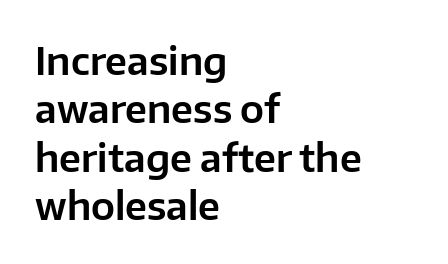
Interline gaps are of average width in this sample. A student would call this left alignment; a typographer would say flush left, rag right. Plain, unruled lines of type. You can tell from the bare stems that sans-serif type was used. Students, note that the glyphs here touch the page at normal intervals. These lines are rendered in a variable-pitch font.
